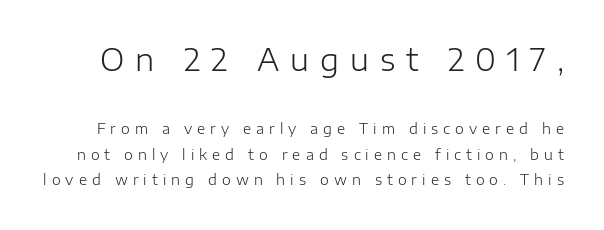
Q: Is the text bold? A: No.
Q: Is the text italic (slanted)? A: No, it is upright.
Q: Is the typeface a serif or a sans-serif typeface? A: Sans-serif.
Q: Is the text underlined? A: No.
Q: Is the spacing between letters normal or unusually wide? A: Unusually wide.
Q: Which block of text is set in a larger size, the first (top) or the second (bottom)? A: The first (top) one.
Q: Width (condensed, normal, or wide)? A: Normal.
Q: Stroke contrast? A: Low.
Q: x-height? A: Medium.
Q: Monospaced? A: No.
